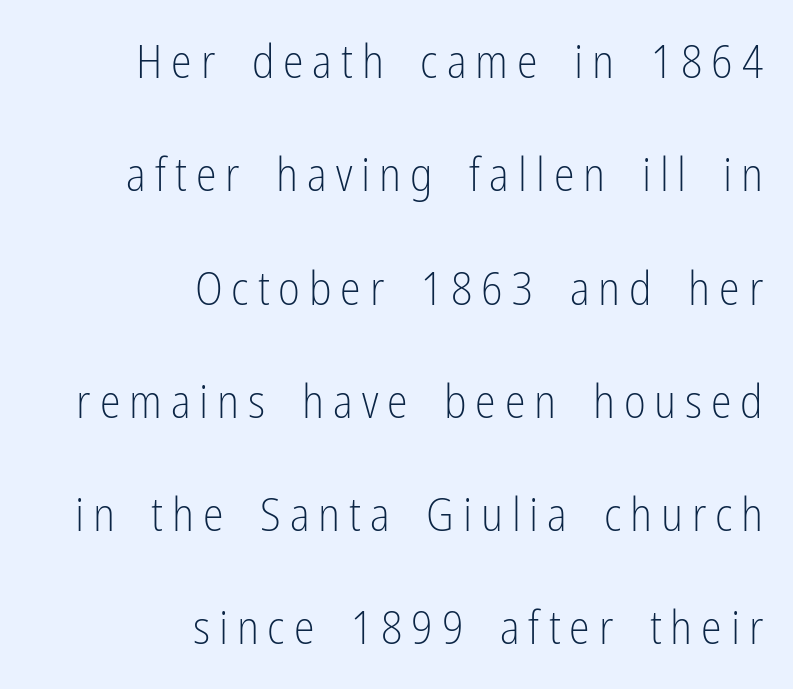
The passage shown stacks its lines with a broad gap. The typeface has the unassuming heft of standard copy or less. In terms of letterform style, serifs are entirely absent. Horizontal alignment here is rightward, an uncommon choice for prose. Here the designer chose a conventional face with non-uniform glyph widths.
